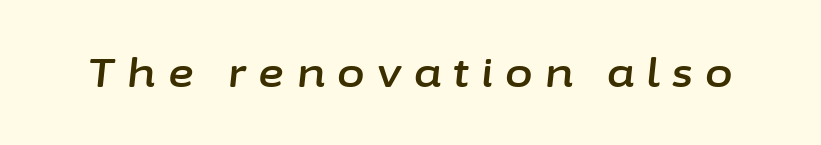
Has an underline been added? It has not. This sample has the flowing, uneven cadence of proportional lettering. You could only call the tracking loose — the letters float apart. The rendering applies a slant to the glyphs.
